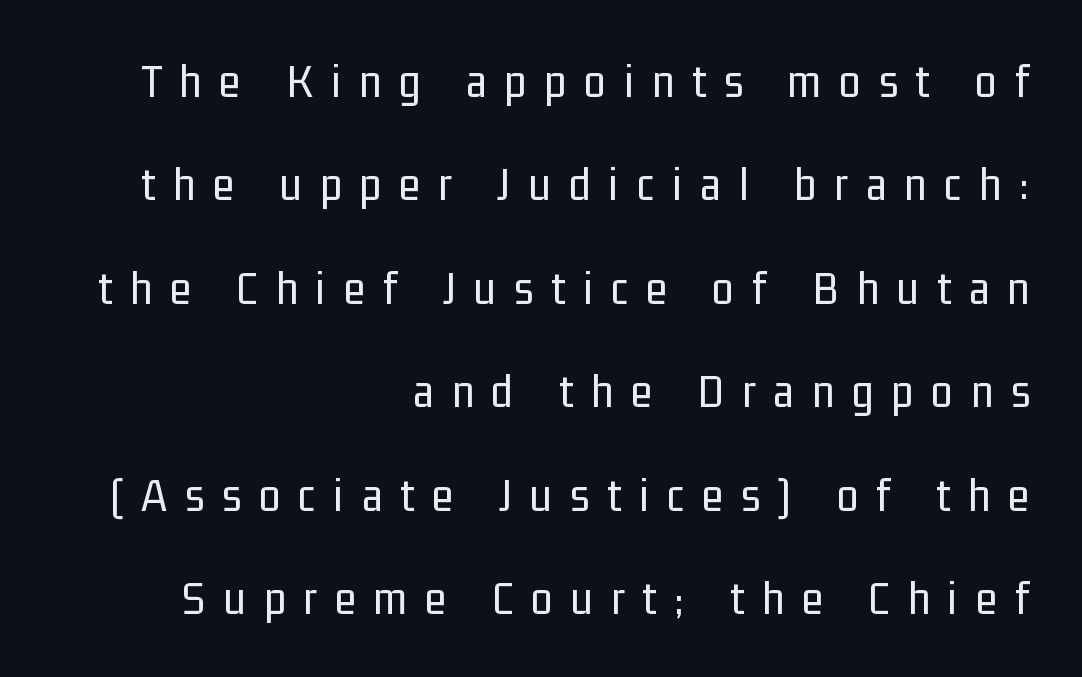
{"serif": "no", "italic": "no", "bold": "no", "weight": "regular", "width": "condensed", "stroke_contrast": "low", "x_height": "medium", "monospaced": "no", "underline": "no", "align": "right", "line_spacing": "loose", "line_spacing_ratio": 2.11, "letter_spacing": "wide", "letter_spacing_em": 0.37, "glyph_px": 49}
